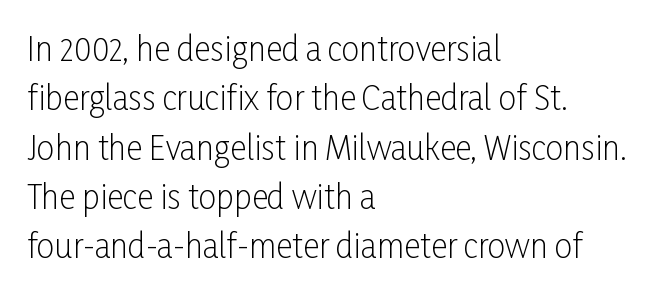
{"serif": "no", "italic": "no", "bold": "no", "weight": "light", "width": "condensed", "stroke_contrast": "low", "x_height": "medium", "monospaced": "no", "underline": "no", "align": "left", "line_spacing": "normal", "line_spacing_ratio": 1.54, "letter_spacing": "normal", "letter_spacing_em": 0.0, "glyph_px": 32}
